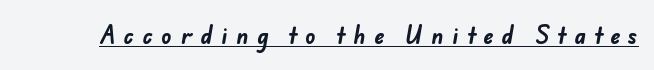
The image shows 21 px bold type; set unusually wide letter spacing (+0.42 em), underlined.
